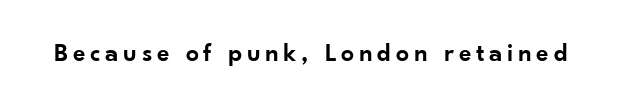
{"italic": "no", "bold": "semi", "underline": "no", "glyph_px": 26}
